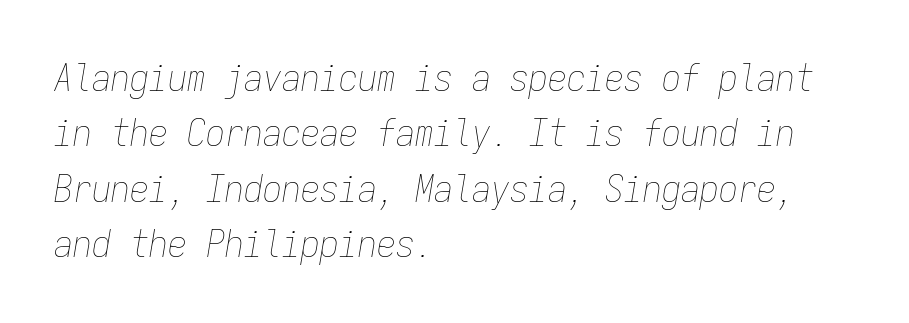
The image shows 38 px thin, condensed type, italic (leaning right), monospaced; set left-aligned, normal line spacing (1.46x), normal letter spacing, not underlined; low stroke contrast and a medium x-height.
